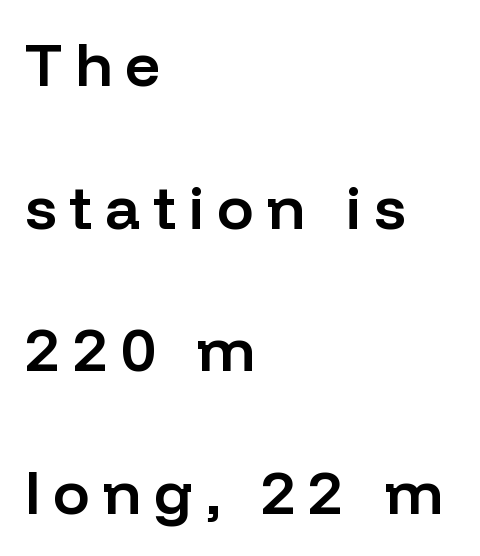
{"serif": "no", "italic": "no", "bold": "semi", "weight": "semibold", "width": "normal", "stroke_contrast": "low", "x_height": "medium", "monospaced": "no", "underline": "no", "align": "left", "line_spacing": "loose", "line_spacing_ratio": 2.34, "letter_spacing": "wide", "letter_spacing_em": 0.21, "glyph_px": 61}
